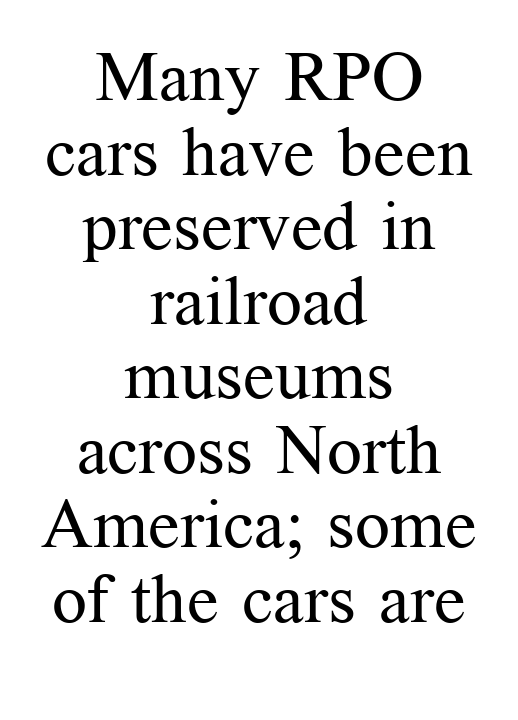
Q: Is the text bold? A: No.
Q: Is the text italic (slanted)? A: No, it is upright.
Q: Is the typeface a serif or a sans-serif typeface? A: Serif.
Q: Is the text underlined? A: No.
Q: How is the paragraph aligned? A: Centered.
Q: Is the spacing between letters normal or unusually wide? A: Normal.
Q: Is the spacing between lines tight, normal or loose? A: Tight.
Q: Width (condensed, normal, or wide)? A: Normal.
Q: Stroke contrast? A: Medium.
Q: x-height? A: Medium.
Q: Monospaced? A: No.
